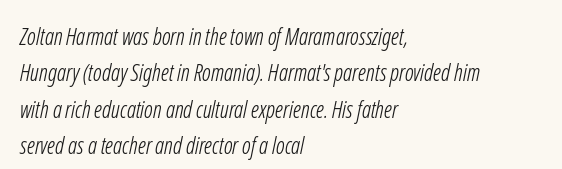
{"bold": "no", "underline": "no", "align": "left", "line_spacing": "normal", "line_spacing_ratio": 1.58, "letter_spacing": "normal", "letter_spacing_em": 0.0, "glyph_px": 23}
